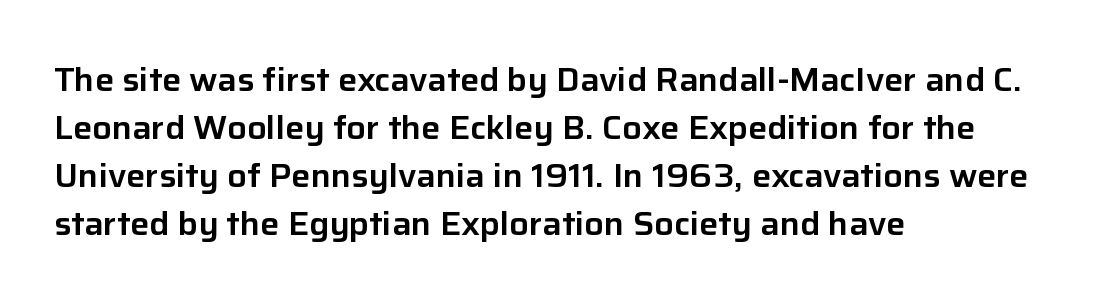
{"serif": "no", "italic": "no", "width": "normal", "stroke_contrast": "low", "x_height": "medium", "monospaced": "no", "underline": "no", "align": "left", "line_spacing": "normal", "line_spacing_ratio": 1.5, "letter_spacing": "normal", "letter_spacing_em": 0.0, "glyph_px": 32}
